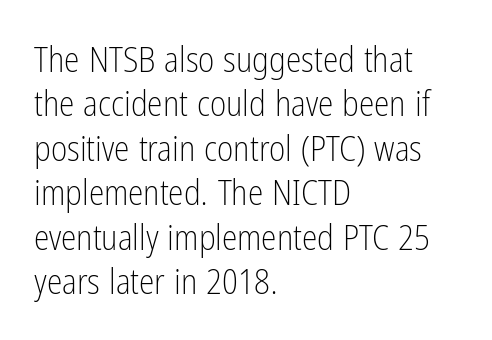
{"serif": "no", "italic": "no", "bold": "no", "weight": "light", "width": "condensed", "stroke_contrast": "low", "x_height": "medium", "monospaced": "no", "underline": "no", "align": "left", "line_spacing": "normal", "line_spacing_ratio": 1.27, "letter_spacing": "normal", "letter_spacing_em": 0.0, "glyph_px": 35}
